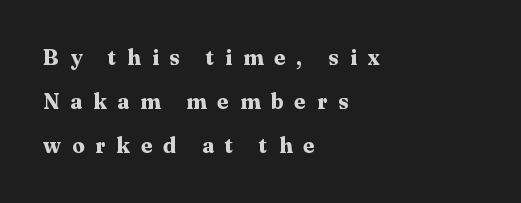
The passage shown is emphatically bold. The tracking reads as deliberately expanded to a designer's eye. The line-height multiplier appears high, well above default. Horizontally, the lines are justified to the leading edge only. Italic? Not at all — the glyphs are vertical.
